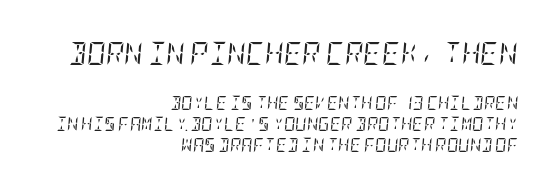
The image shows 23 px text type, italic (leaning right); set right-aligned, normal line spacing (1.53x), normal letter spacing, not underlined; the first (top) block is 1.64x larger.
